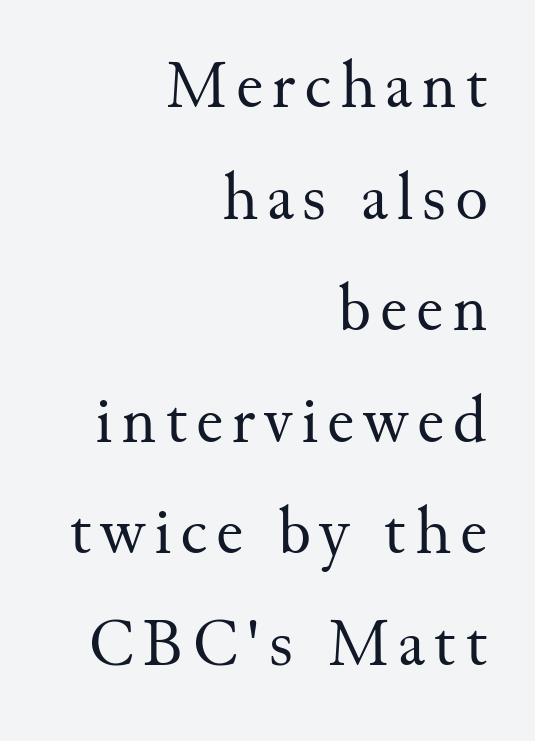
Q: Is the text bold? A: No.
Q: Is the text italic (slanted)? A: No, it is upright.
Q: Is the typeface a serif or a sans-serif typeface? A: Serif.
Q: Is the text underlined? A: No.
Q: How is the paragraph aligned? A: Right-aligned.
Q: Is the spacing between lines tight, normal or loose? A: Normal.
Q: Width (condensed, normal, or wide)? A: Normal.
Q: Stroke contrast? A: Medium.
Q: x-height? A: Small.
Q: Monospaced? A: No.
